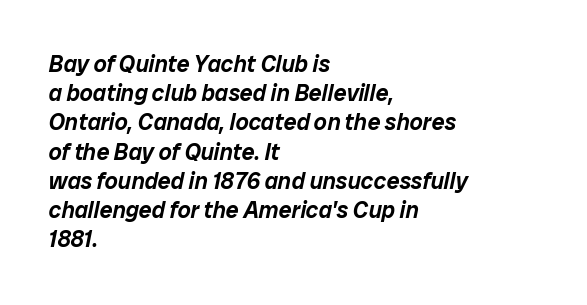
Q: Is the text italic (slanted)? A: Yes, it leans right by about 12 degrees.
Q: Is the text underlined? A: No.
Q: How is the paragraph aligned? A: Left-aligned.
Q: Is the spacing between letters normal or unusually wide? A: Normal.
Q: Is the spacing between lines tight, normal or loose? A: Normal.
